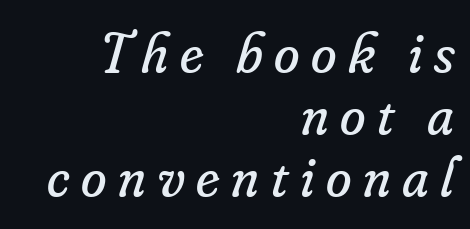
Q: Is the text bold? A: No.
Q: Is the text italic (slanted)? A: Yes, it leans right by about 16 degrees.
Q: Is the typeface a serif or a sans-serif typeface? A: Serif.
Q: Is the text underlined? A: No.
Q: How is the paragraph aligned? A: Right-aligned.
Q: Is the spacing between letters normal or unusually wide? A: Unusually wide.
Q: Is the spacing between lines tight, normal or loose? A: Tight.
Q: Width (condensed, normal, or wide)? A: Normal.
Q: Stroke contrast? A: Low.
Q: x-height? A: Small.
Q: Monospaced? A: No.
